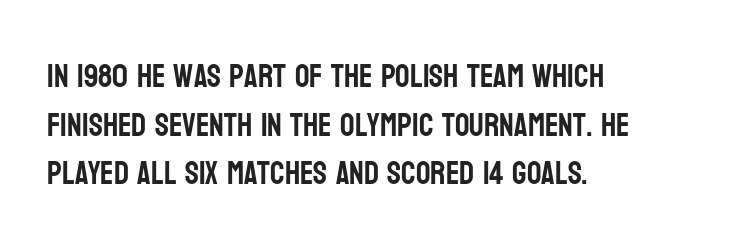
Q: Is the text italic (slanted)? A: No, it is upright.
Q: Is the typeface a serif or a sans-serif typeface? A: Sans-serif.
Q: Is the text underlined? A: No.
Q: How is the paragraph aligned? A: Left-aligned.
Q: Is the spacing between letters normal or unusually wide? A: Normal.
Q: Is the spacing between lines tight, normal or loose? A: Normal.
Q: Width (condensed, normal, or wide)? A: Condensed.
Q: Stroke contrast? A: Low.
Q: x-height? A: Large.
Q: Monospaced? A: No.
